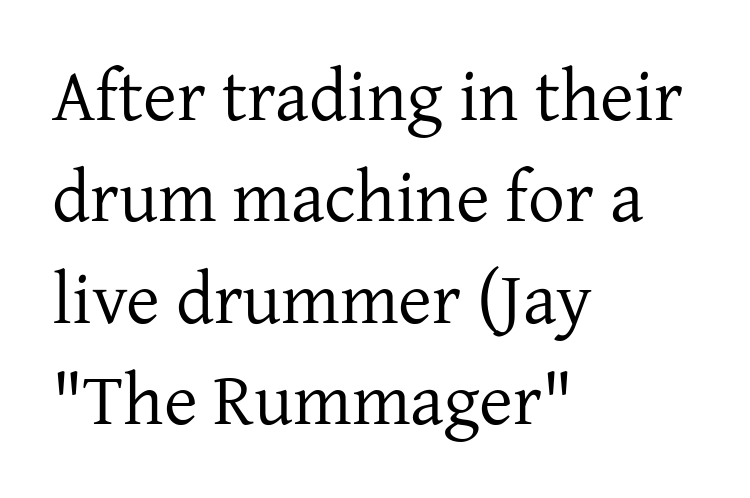
Do the characters align in a grid? No, the font is proportional. Stroke mass is kept to a normal reading level or below. A classic flush-left, rag-right setting is used for this passage. The foot of each line stays bare and open.
